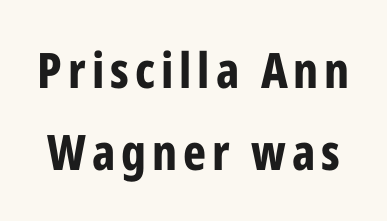
Q: Is the text bold? A: Yes.
Q: Is the text italic (slanted)? A: No, it is upright.
Q: Is the typeface a serif or a sans-serif typeface? A: Sans-serif.
Q: Is the text underlined? A: No.
Q: Is the spacing between lines tight, normal or loose? A: Normal.
Q: Width (condensed, normal, or wide)? A: Condensed.
Q: Stroke contrast? A: Low.
Q: x-height? A: Medium.
Q: Monospaced? A: No.
